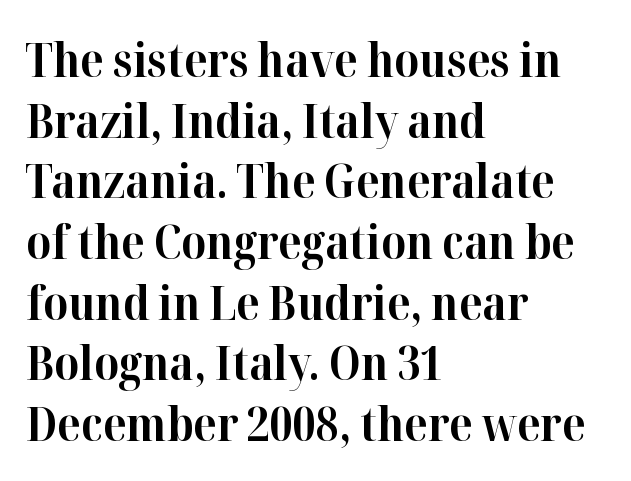
Q: Is the text bold? A: Yes.
Q: Is the text italic (slanted)? A: No, it is upright.
Q: Is the typeface a serif or a sans-serif typeface? A: Serif.
Q: Is the text underlined? A: No.
Q: How is the paragraph aligned? A: Left-aligned.
Q: Is the spacing between letters normal or unusually wide? A: Normal.
Q: Is the spacing between lines tight, normal or loose? A: Normal.
Q: Width (condensed, normal, or wide)? A: Normal.
Q: Stroke contrast? A: High.
Q: x-height? A: Medium.
Q: Monospaced? A: No.
